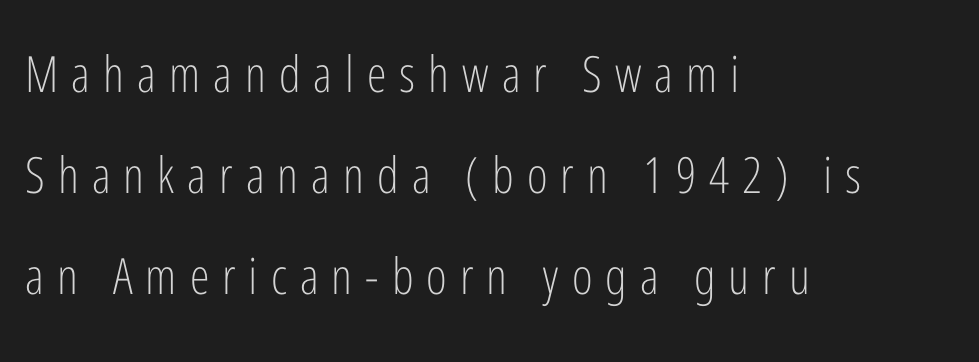
Does the leading feel generous? Absolutely, it's lavish. The passage is arranged the way most books set body copy — flush left. Glance below the letters and you will spot only blank space. Posture: vertical. Nothing sits at the stroke ends, so this counts as sans-serif. You could not count columns in this text — the font is proportionally spaced.
